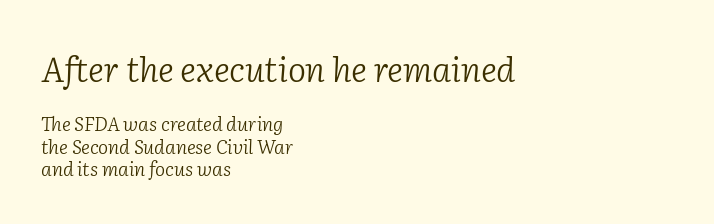
Q: Is the text bold? A: No.
Q: Is the text italic (slanted)? A: Yes, it leans right by about 2 degrees.
Q: Is the typeface a serif or a sans-serif typeface? A: Serif.
Q: Is the text underlined? A: No.
Q: How is the paragraph aligned? A: Left-aligned.
Q: Is the spacing between letters normal or unusually wide? A: Normal.
Q: Which block of text is set in a larger size, the first (top) or the second (bottom)? A: The first (top) one.
Q: Width (condensed, normal, or wide)? A: Normal.
Q: Stroke contrast? A: Low.
Q: x-height? A: Medium.
Q: Monospaced? A: No.
